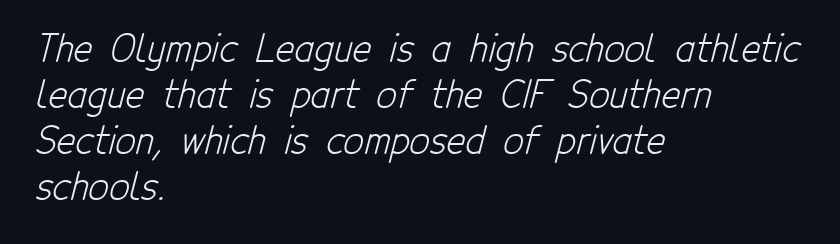
The image shows 36 px light, condensed sans-serif type; set left-aligned, normal line spacing (1.28x), normal letter spacing, not underlined; low stroke contrast and a medium x-height.
